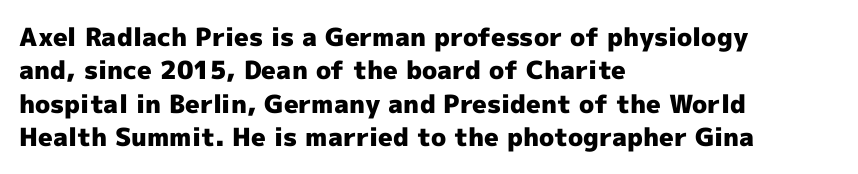
Notice how the passage keeps a crisp vertical edge on the left only. Ordinary non-slanted type is in use. This sample uses plain, unmodified letter spacing. Strong, thick strokes mark this as bold type. Normally led — the rows are evenly, conventionally spaced.
